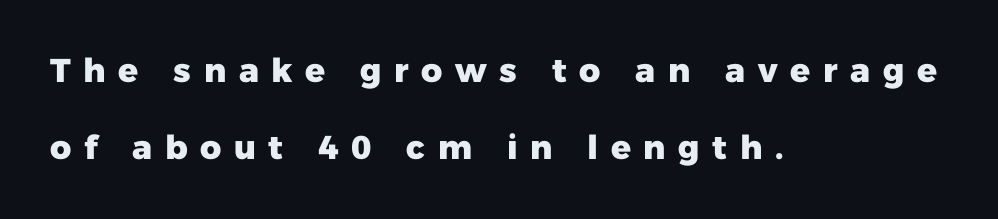
The image shows 33 px heavy sans-serif type, upright; set left-aligned, loose line spacing (2.34x), unusually wide letter spacing (+0.38 em), not underlined; low stroke contrast and a medium x-height.
